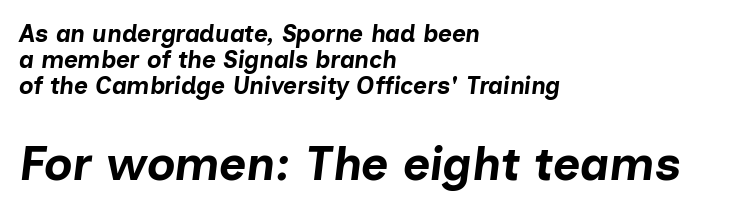
What stands out about the letter spacing? Nothing — it is the standard amount. Slant detected: the letters are inclined. Caption: multi-line text, flush left, ragged right. I'd describe the lettering as bold — thick and assertive. Anything drawn beneath the words? Only blank space.
